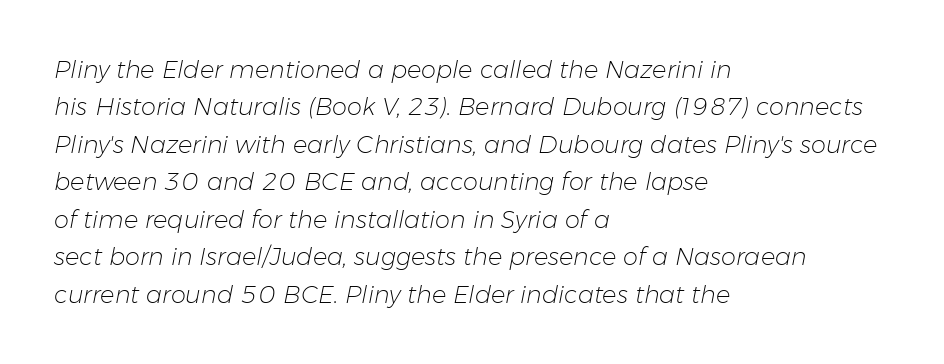
Check the space under the baseline: it is left empty. The leading is moderate, giving the passage an even texture. The glyphs look as if they've been sheared to an angle. Inter-character spacing is left at the font's built-in metrics. The letters look calm and open, with moderate or lighter stems. The lines in this sample share a left origin and differ only in where they stop.
